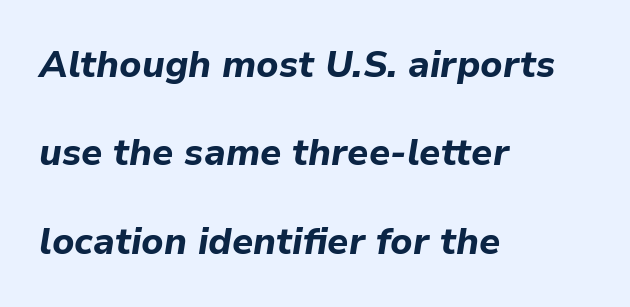
{"italic": "yes", "lean": "right", "slant_degrees": 9, "bold": "yes", "weight": "bold", "width": "normal", "stroke_contrast": "low", "x_height": "medium", "monospaced": "no", "underline": "no", "align": "left", "line_spacing": "loose", "line_spacing_ratio": 2.39, "letter_spacing": "normal", "letter_spacing_em": 0.0, "glyph_px": 37}
